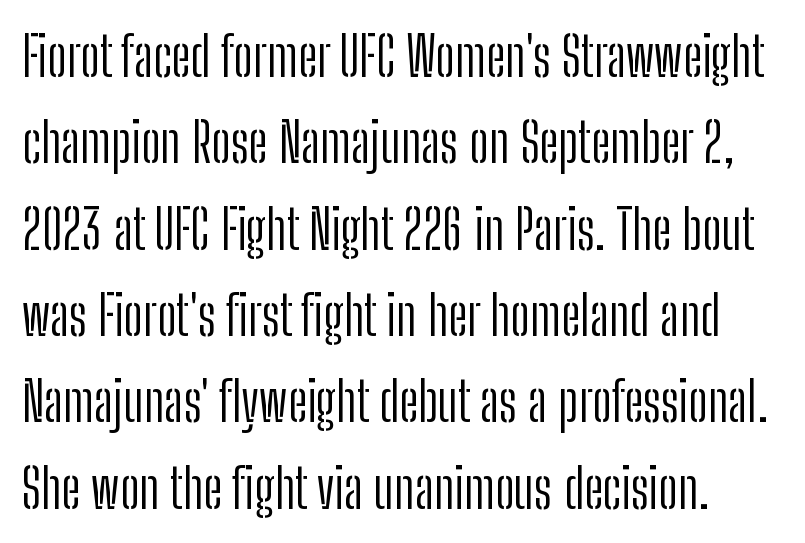
The string is rendered with underlining switched off. No extra tracking has been applied to these lines. Grotesque or geometric, the face here clearly has no serifs. These lines are rendered in a variable-pitch font. A roman cut, with each character standing at attention. The rows are spaced the way most documents space them.
